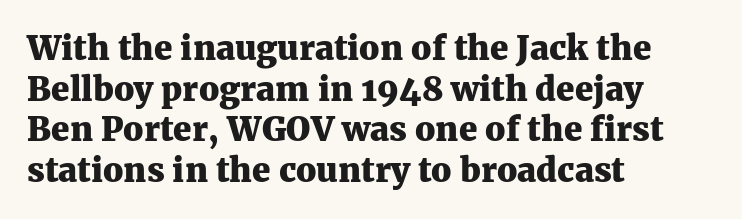
Strong, thick strokes mark this as bold type. Characters follow at the spacing the type designer built in. Underline: absent. The ragged edge is on the right, which tells us the setting is flush left.
